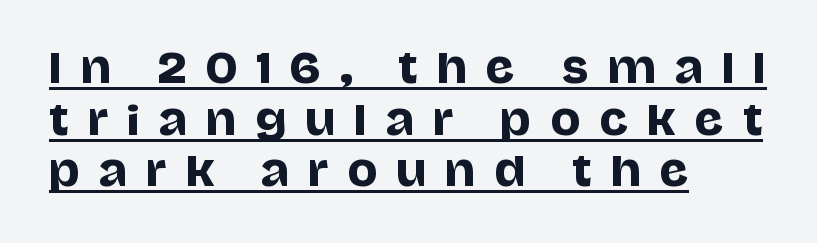
{"serif": "no", "italic": "no", "width": "normal", "stroke_contrast": "low", "x_height": "large", "monospaced": "no", "underline": "yes", "align": "left", "line_spacing": "normal", "line_spacing_ratio": 1.29, "letter_spacing": "wide", "letter_spacing_em": 0.47, "glyph_px": 40}
